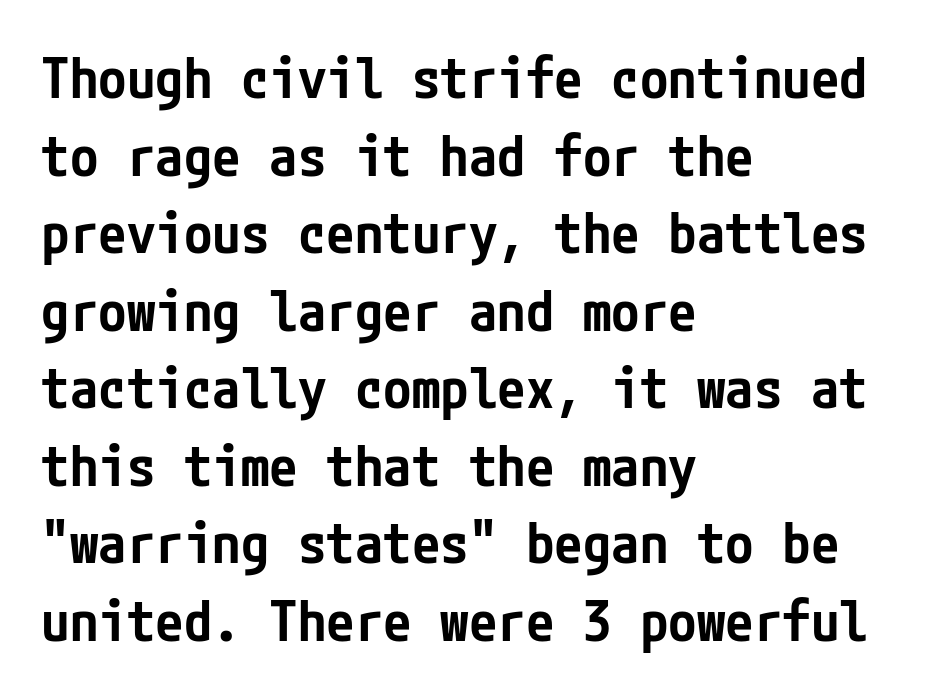
No extra tracking has been applied to these lines. Each line starts at the same left margin while the right side varies. Baseline-to-baseline distance is the conventional proportion of letter height. Observe the absence of serifs on each vertical stroke in this sample.
